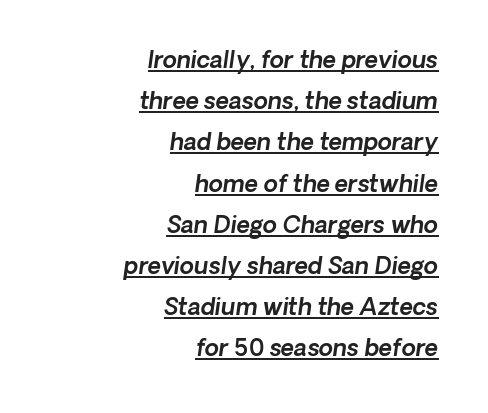
Q: Is the text underlined? A: Yes.
Q: How is the paragraph aligned? A: Right-aligned.
Q: Is the spacing between letters normal or unusually wide? A: Normal.
